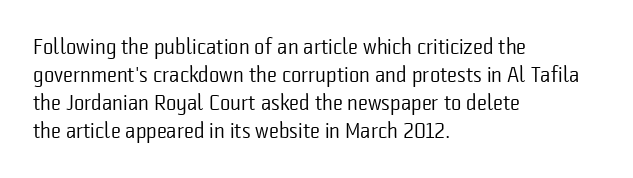
Q: Is the text bold? A: No.
Q: Is the text italic (slanted)? A: No, it is upright.
Q: Is the text underlined? A: No.
Q: How is the paragraph aligned? A: Left-aligned.
Q: Is the spacing between letters normal or unusually wide? A: Normal.
Q: Is the spacing between lines tight, normal or loose? A: Normal.
